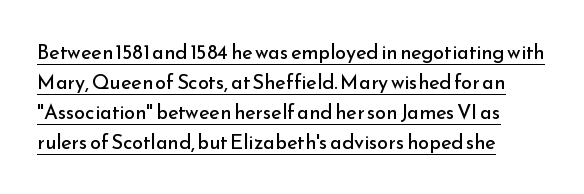
The image shows 20 px text type, upright; set left-aligned, normal line spacing (1.5x), normal letter spacing, underlined.
